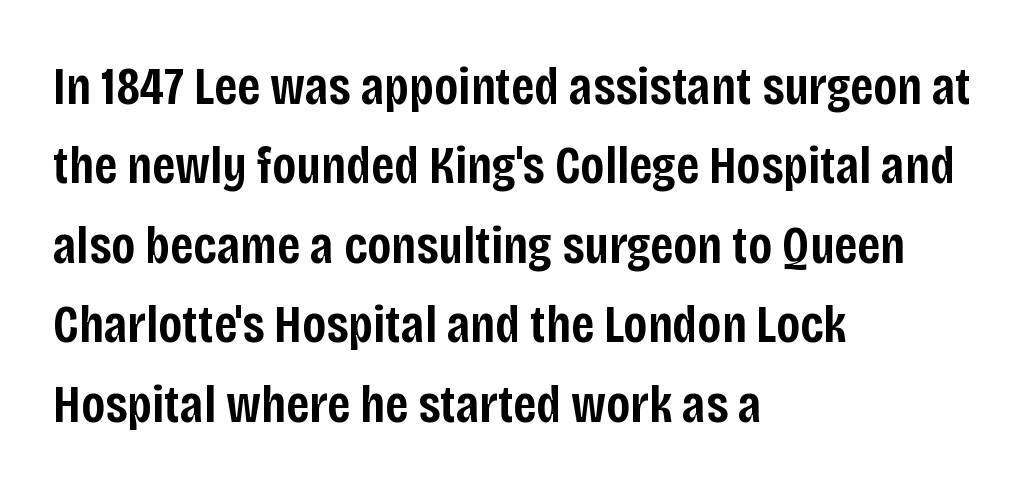
A typesetter would label this face a sans. Vertical spacing — default. Every character sits straight up, as roman type does. These lines carry some extra weight — a demibold, not a full bold. Layout note: lines flush left. Nobody touched the tracking dial on this one.
